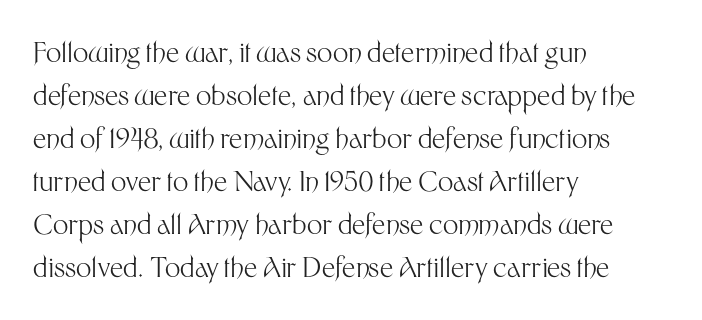
Q: Is the text bold? A: No.
Q: Is the text italic (slanted)? A: No, it is upright.
Q: Is the text underlined? A: No.
Q: How is the paragraph aligned? A: Left-aligned.
Q: Is the spacing between letters normal or unusually wide? A: Normal.
Q: Is the spacing between lines tight, normal or loose? A: Normal.
